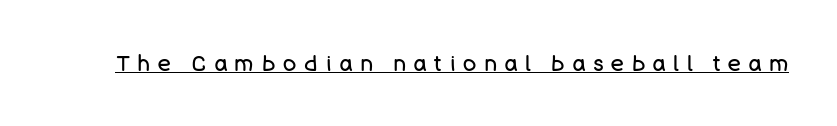
Q: Is the text bold? A: No.
Q: Is the text italic (slanted)? A: No, it is upright.
Q: Is the text underlined? A: Yes.
Q: Is the spacing between letters normal or unusually wide? A: Unusually wide.
